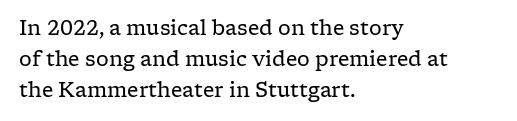
The image shows 20 px text type, upright; set left-aligned, normal line spacing (1.55x), normal letter spacing, not underlined.
